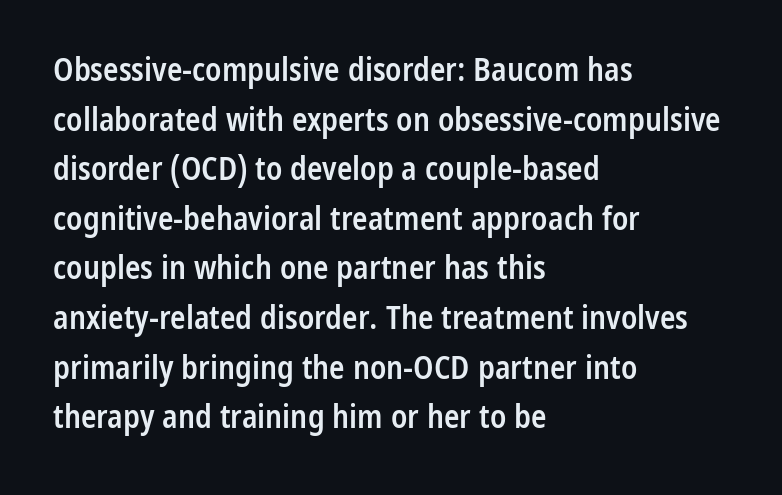
Check where the strokes stop: nothing finishes them off — pure sans. The type is set solid horizontally, with unmodified tracking. A bare baseline throughout the passage. Does the leading feel generous? No, just average. Emphasis by weight is partial: semibold. Is this a fixed-width face? No — the glyphs have proportional, varying widths.
